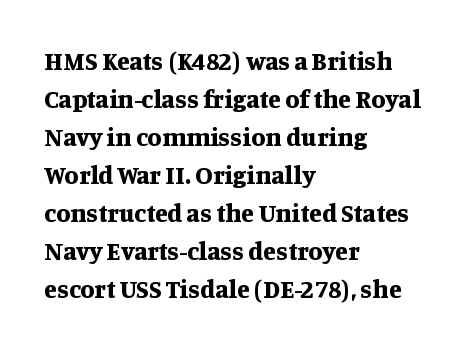
The image shows 26 px bold type, upright; set left-aligned, normal line spacing (1.46x), normal letter spacing, not underlined.
